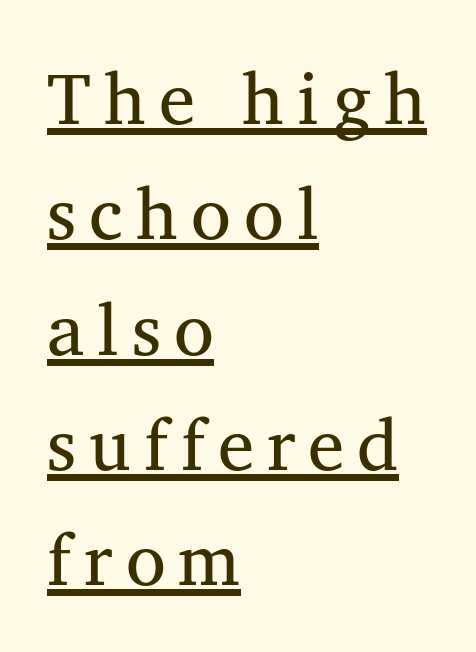
The leading is moderate, giving the passage an even texture. Left-aligned paragraph, ragged on the right. You could not count columns in this text — the font is proportionally spaced. The specimen includes a rule beneath the text block's lines. Stroke terminals: seriffed.
